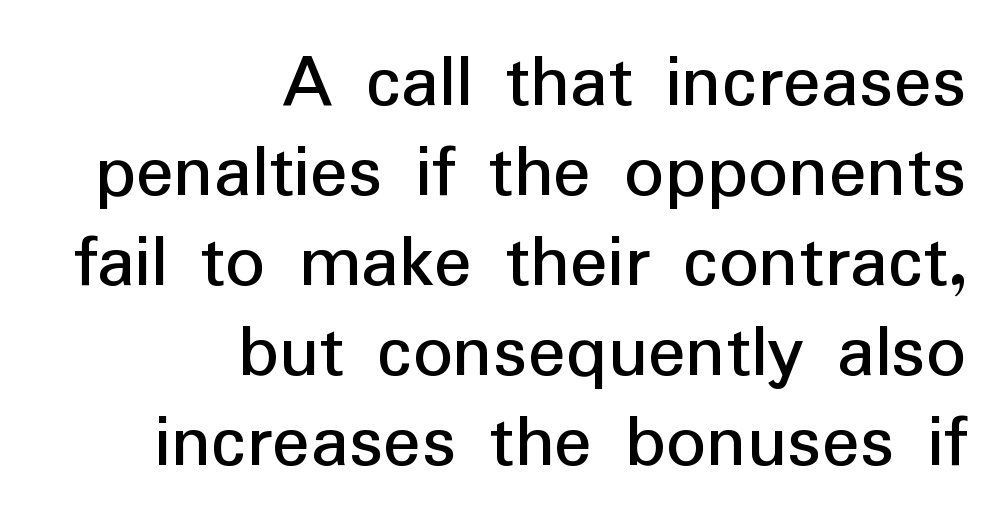
{"serif": "no", "italic": "no", "width": "normal", "stroke_contrast": "low", "x_height": "medium", "monospaced": "no", "underline": "no", "align": "right", "line_spacing": "tight", "line_spacing_ratio": 1.14, "letter_spacing": "normal", "letter_spacing_em": 0.0, "glyph_px": 79}
